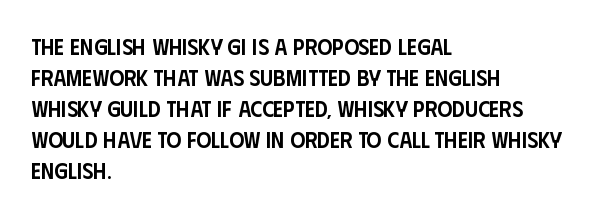
{"italic": "no", "bold": "semi", "underline": "no", "align": "left", "line_spacing": "normal", "line_spacing_ratio": 1.35, "letter_spacing": "normal", "letter_spacing_em": 0.0, "glyph_px": 23}
